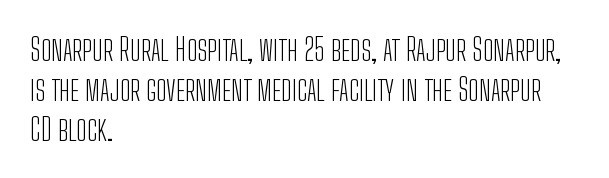
Q: Is the text bold? A: No.
Q: Is the text italic (slanted)? A: No, it is upright.
Q: Is the typeface a serif or a sans-serif typeface? A: Sans-serif.
Q: Is the text underlined? A: No.
Q: How is the paragraph aligned? A: Left-aligned.
Q: Is the spacing between letters normal or unusually wide? A: Normal.
Q: Is the spacing between lines tight, normal or loose? A: Normal.
Q: Width (condensed, normal, or wide)? A: Condensed.
Q: Stroke contrast? A: Low.
Q: x-height? A: Medium.
Q: Monospaced? A: No.
